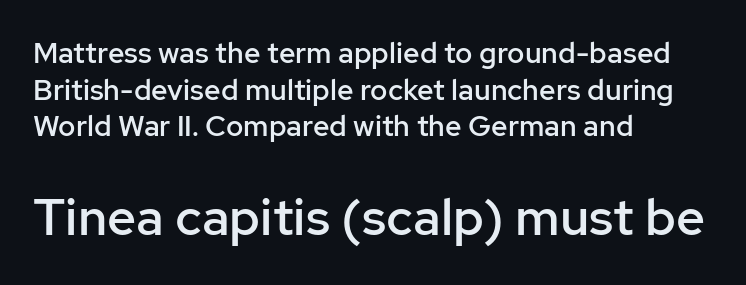
The image shows 51 px semibold sans-serif type, upright; set left-aligned, normal line spacing (1.26x), normal letter spacing, not underlined; the second (bottom) block is 1.76x larger; low stroke contrast and a medium x-height.
